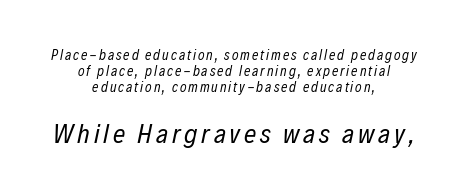
Q: Is the text bold? A: No.
Q: Is the text italic (slanted)? A: Yes, it leans right by about 12 degrees.
Q: Is the text underlined? A: No.
Q: How is the paragraph aligned? A: Centered.
Q: Which block of text is set in a larger size, the first (top) or the second (bottom)? A: The second (bottom) one.
